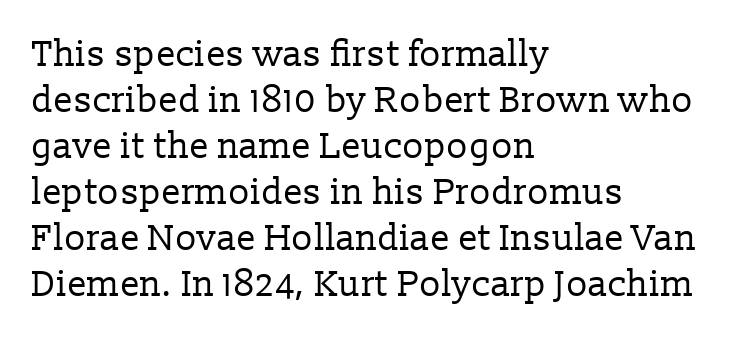
{"serif": "yes", "italic": "no", "bold": "no", "weight": "regular", "width": "normal", "stroke_contrast": "low", "x_height": "medium", "monospaced": "no", "underline": "no", "align": "left", "line_spacing": "normal", "line_spacing_ratio": 1.28, "letter_spacing": "normal", "letter_spacing_em": 0.0, "glyph_px": 36}
